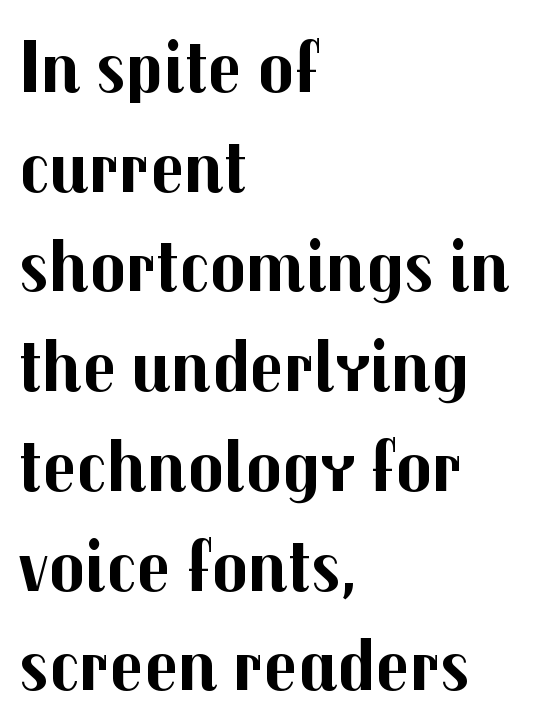
Q: Is the text bold? A: Yes.
Q: Is the text italic (slanted)? A: No, it is upright.
Q: Is the typeface a serif or a sans-serif typeface? A: Sans-serif.
Q: Is the text underlined? A: No.
Q: How is the paragraph aligned? A: Left-aligned.
Q: Is the spacing between letters normal or unusually wide? A: Normal.
Q: Is the spacing between lines tight, normal or loose? A: Normal.
Q: Width (condensed, normal, or wide)? A: Normal.
Q: Stroke contrast? A: Medium.
Q: x-height? A: Medium.
Q: Monospaced? A: No.
